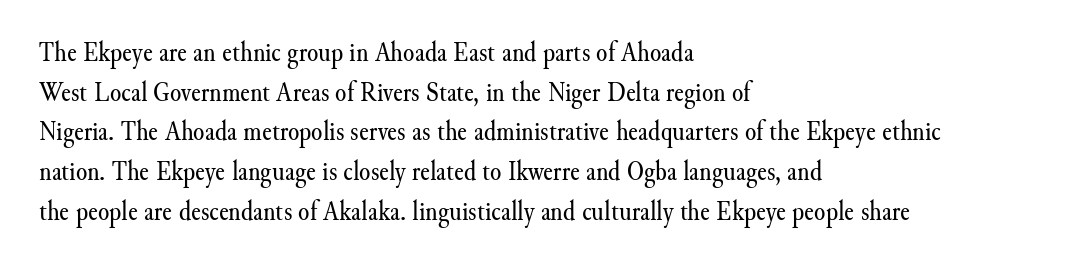
{"serif": "yes", "italic": "no", "bold": "no", "weight": "regular", "width": "normal", "stroke_contrast": "medium", "x_height": "small", "monospaced": "no", "underline": "no", "align": "left", "line_spacing": "normal", "line_spacing_ratio": 1.37, "letter_spacing": "normal", "letter_spacing_em": 0.0, "glyph_px": 29}
